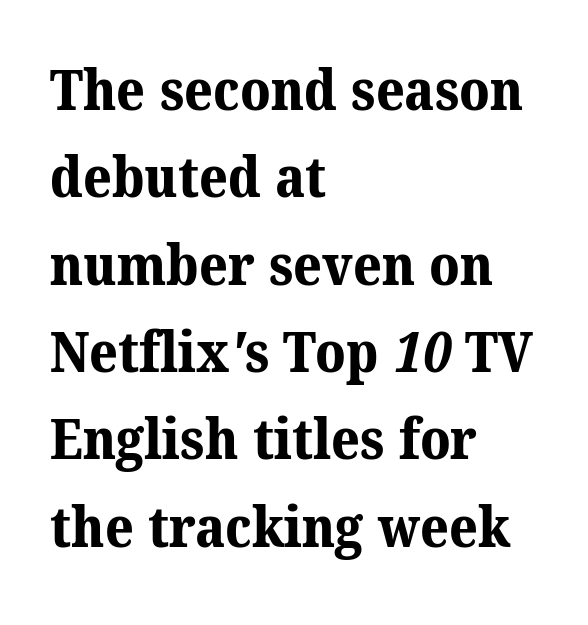
{"serif": "yes", "bold": "yes", "weight": "bold", "width": "normal", "stroke_contrast": "medium", "x_height": "medium", "monospaced": "no", "underline": "no", "align": "left", "line_spacing": "normal", "line_spacing_ratio": 1.56, "letter_spacing": "normal", "letter_spacing_em": 0.0, "glyph_px": 56}
